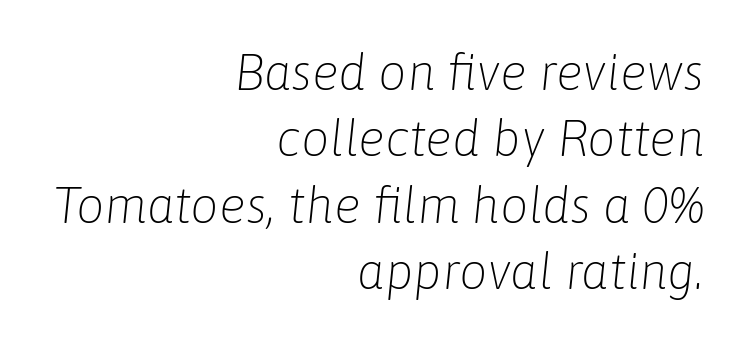
{"italic": "yes", "lean": "right", "slant_degrees": 6, "bold": "no", "weight": "light", "width": "normal", "stroke_contrast": "low", "x_height": "medium", "monospaced": "no", "underline": "no", "align": "right", "line_spacing": "normal", "line_spacing_ratio": 1.33, "letter_spacing": "normal", "letter_spacing_em": 0.0, "glyph_px": 50}
